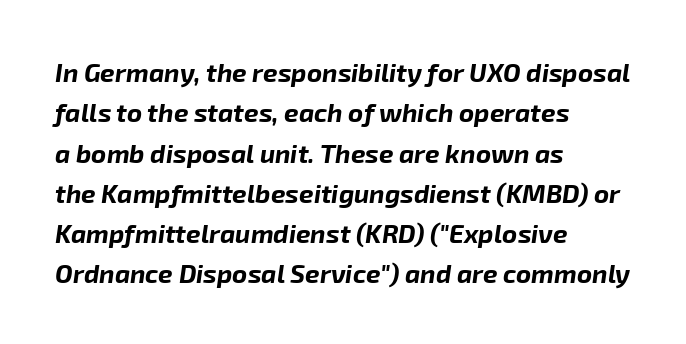
How are the letters spaced? Ordinarily, with no added tracking. Reading down the column, the eye jumps a familiar distance to each next line. Caption: bold face, heavy strokes. Typeset ragged right — the left edge is the straight one. Style check: oblique.
